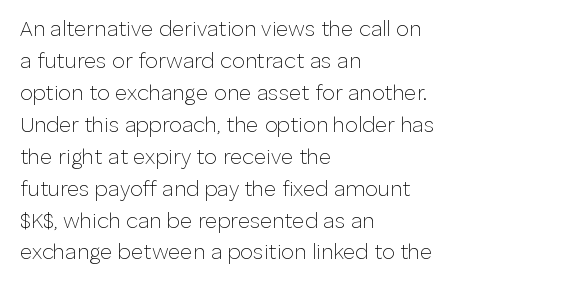
{"italic": "no", "bold": "no", "underline": "no", "align": "left", "line_spacing": "normal", "line_spacing_ratio": 1.52, "letter_spacing": "normal", "letter_spacing_em": 0.0, "glyph_px": 21}
